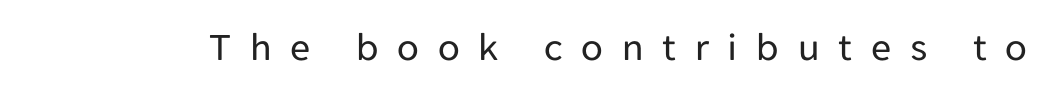
Summary of weight: not heavy and not bold. The tracking jumps out immediately: characters are airy and widely separated. Think of a printed novel: that variable character pitch is what you see here. Posture: straight, roman, zero tilt. The words here are not underlined.
